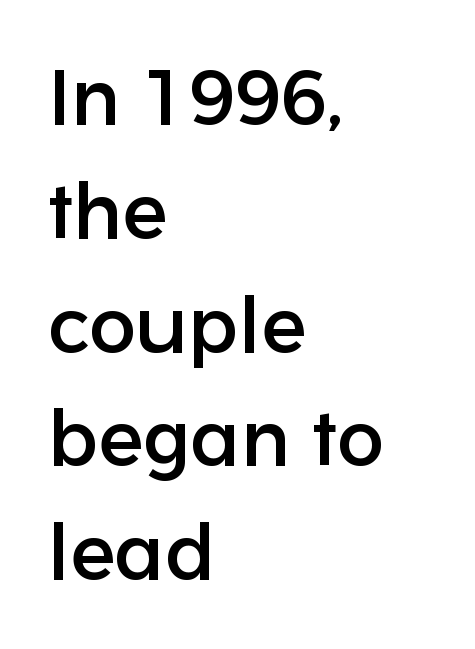
The image shows 79 px sans-serif type, upright; set left-aligned, normal line spacing (1.44x), normal letter spacing, not underlined; low stroke contrast and a medium x-height.
